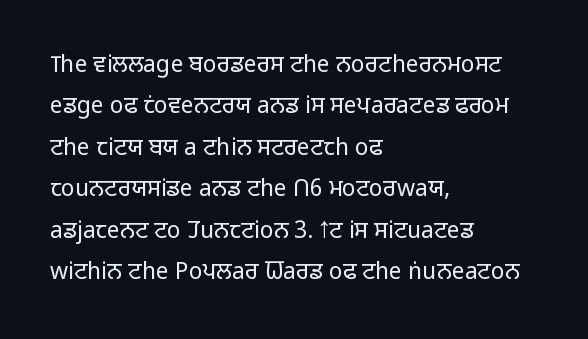
{"italic": "no", "bold": "no", "underline": "no", "align": "left", "line_spacing_ratio": 1.8, "letter_spacing": "normal", "letter_spacing_em": 0.0, "glyph_px": 23}
